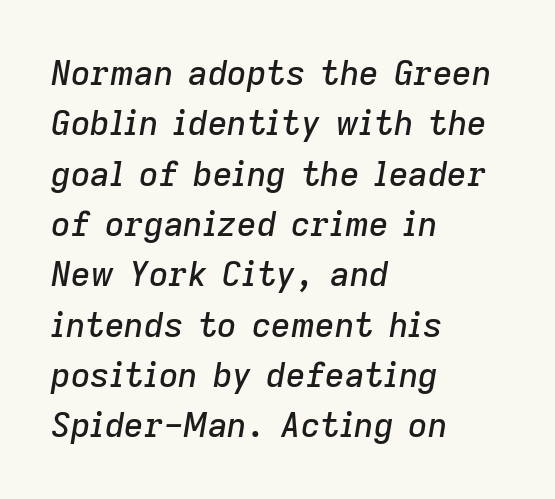
{"italic": "yes", "lean": "right", "slant_degrees": 9, "width": "normal", "stroke_contrast": "low", "x_height": "medium", "monospaced": "no", "underline": "no", "align": "left", "line_spacing": "normal", "line_spacing_ratio": 1.48, "letter_spacing": "normal", "letter_spacing_em": 0.0, "glyph_px": 34}
